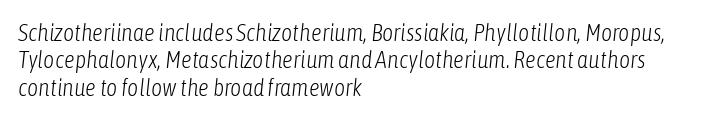
{"italic": "yes", "lean": "right", "slant_degrees": 6, "bold": "no", "underline": "no", "align": "left", "line_spacing": "tight", "line_spacing_ratio": 1.14, "letter_spacing": "normal", "letter_spacing_em": 0.0, "glyph_px": 24}
